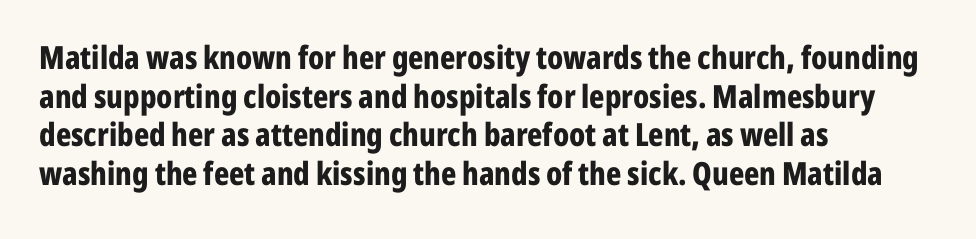
{"serif": "no", "italic": "no", "bold": "yes", "weight": "bold", "width": "condensed", "stroke_contrast": "low", "x_height": "medium", "monospaced": "no", "underline": "no", "align": "left", "line_spacing_ratio": 1.21, "letter_spacing": "normal", "letter_spacing_em": 0.0, "glyph_px": 32}
